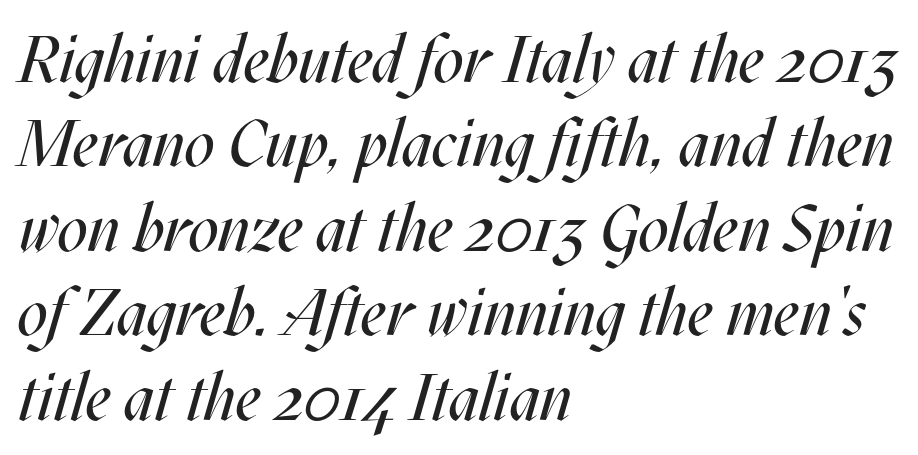
A clean baseline with only descenders dipping below it. Each stroke keeps to a modest, everyday thickness or less. The passage shown has conventional tracking throughout. Honestly, the row spacing looks completely unremarkable. The rendering uses natural spacing where letterforms have individual widths. Line starts are locked; line ends wander.
